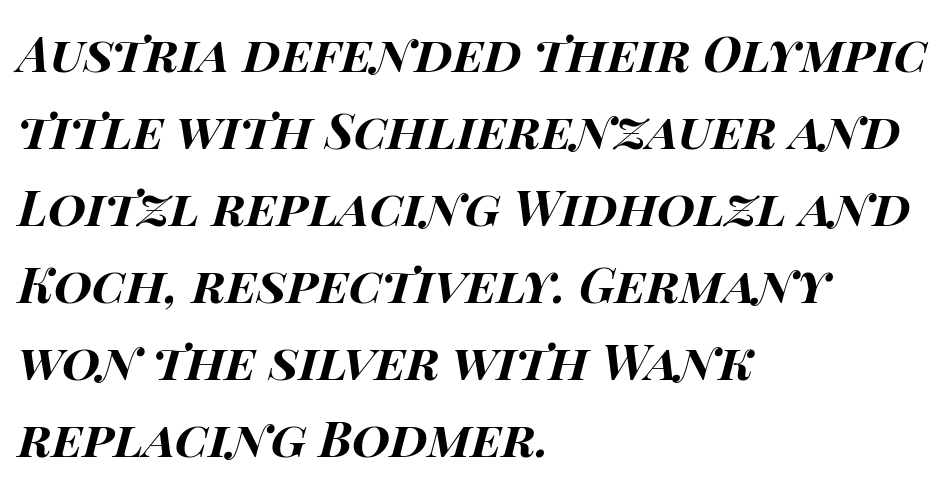
Posture: slanted. A dark, heavy texture on the line: the type is bold. Is this a fixed-width face? No — the glyphs have proportional, varying widths. The rows are spaced the way most documents space them.
